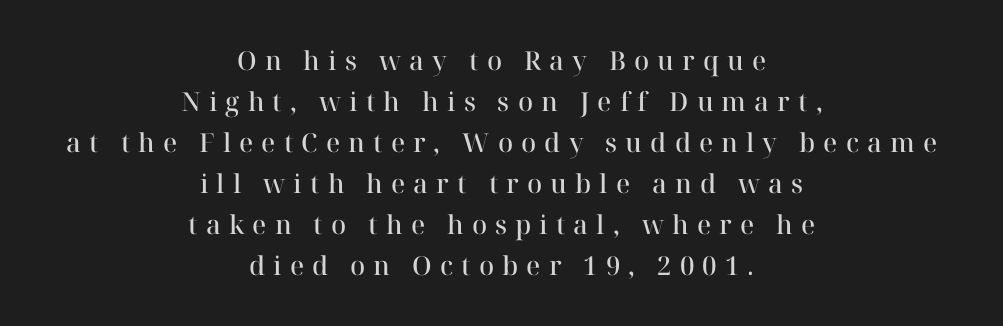
Q: Is the text bold? A: Semi-bold.
Q: Is the text italic (slanted)? A: No, it is upright.
Q: Is the text underlined? A: No.
Q: How is the paragraph aligned? A: Centered.
Q: Is the spacing between letters normal or unusually wide? A: Unusually wide.
Q: Is the spacing between lines tight, normal or loose? A: Normal.
